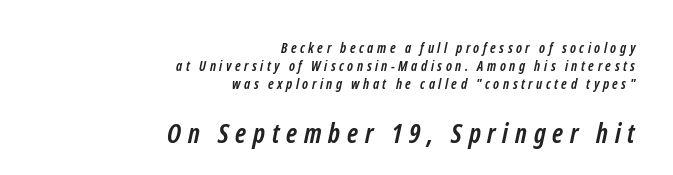
{"bold": "yes", "underline": "no", "align": "right", "line_spacing": "normal", "line_spacing_ratio": 1.3, "letter_spacing": "wide", "letter_spacing_em": 0.25, "larger_block": "second", "size_ratio": 1.93, "glyph_px": 27}
